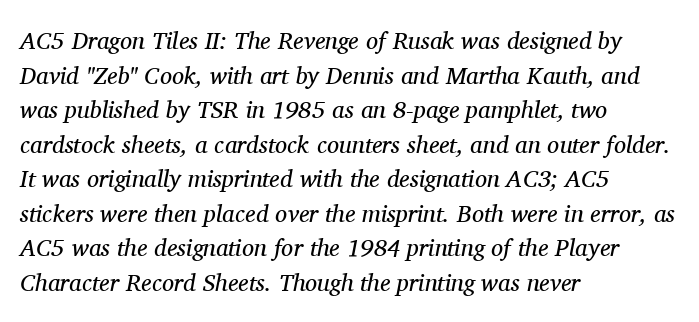
Q: Is the text bold? A: No.
Q: Is the text italic (slanted)? A: Yes, it leans right by about 11 degrees.
Q: Is the text underlined? A: No.
Q: How is the paragraph aligned? A: Left-aligned.
Q: Is the spacing between letters normal or unusually wide? A: Normal.
Q: Is the spacing between lines tight, normal or loose? A: Normal.
